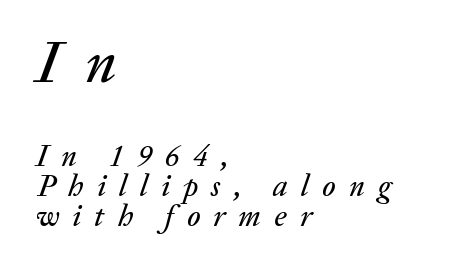
The letters are slanted; this is an italic face. Compared with typical body copy, the letter spacing here is much looser. Character widths vary here, with narrow letters taking less room than wide ones. The specimen omits any rule beneath the text block's lines. Line beginnings align vertically; line endings do not. The upper block of text is set noticeably larger than the block beneath it.
